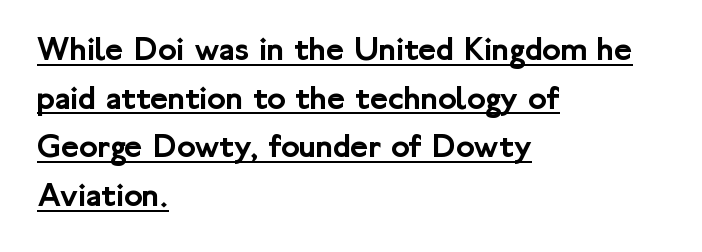
The leading is moderate, giving the passage an even texture. Stroke terminals: plain, sans-serif. The paragraph has a hard left edge and a soft right edge. A typesetter would call this proportional, since set widths differ per character. Is there any slant? The stems are plumb.
